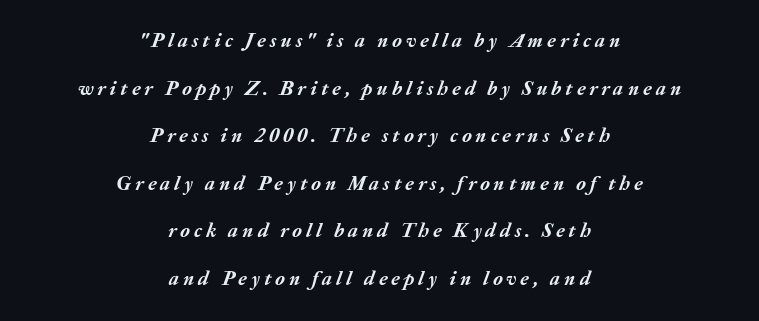
A great deal of white space separates one row of letters from the next. The axis of the letterforms is tilted away from vertical. Both edges are ragged and mirror each other, which tells us the setting is centered. Weight: bold.
